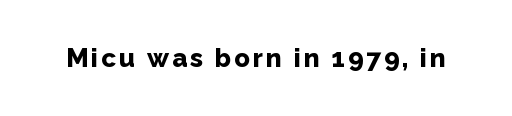
Q: Is the text bold? A: Yes.
Q: Is the text italic (slanted)? A: No, it is upright.
Q: Is the text underlined? A: No.
